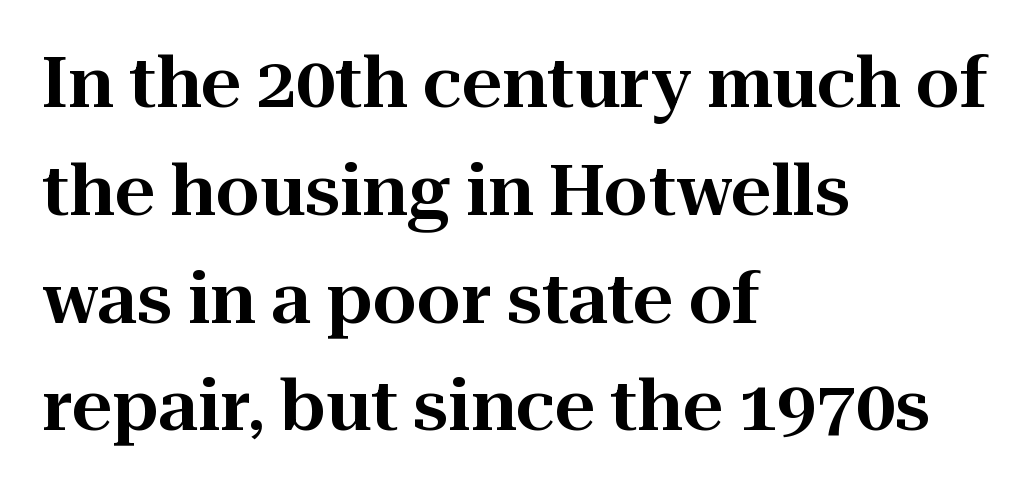
Q: Is the text italic (slanted)? A: No, it is upright.
Q: Is the typeface a serif or a sans-serif typeface? A: Serif.
Q: Is the text underlined? A: No.
Q: How is the paragraph aligned? A: Left-aligned.
Q: Is the spacing between letters normal or unusually wide? A: Normal.
Q: Is the spacing between lines tight, normal or loose? A: Normal.
Q: Width (condensed, normal, or wide)? A: Normal.
Q: Stroke contrast? A: High.
Q: x-height? A: Medium.
Q: Monospaced? A: No.
